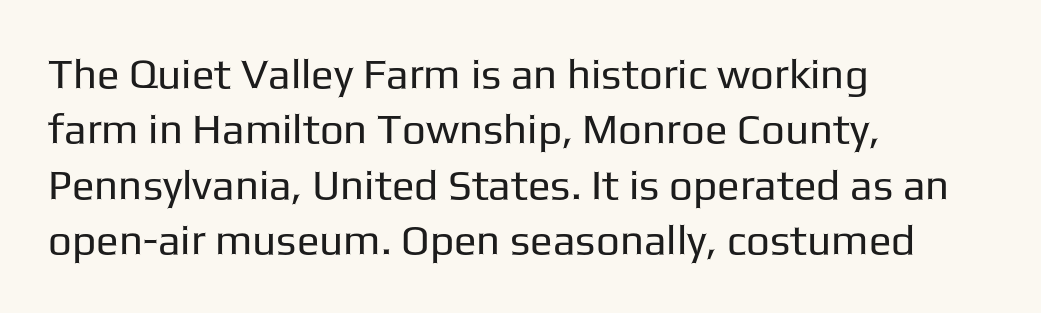
The image shows 42 px regular-weight sans-serif type, upright; set left-aligned, normal line spacing (1.32x), normal letter spacing, not underlined; low stroke contrast and a medium x-height.
